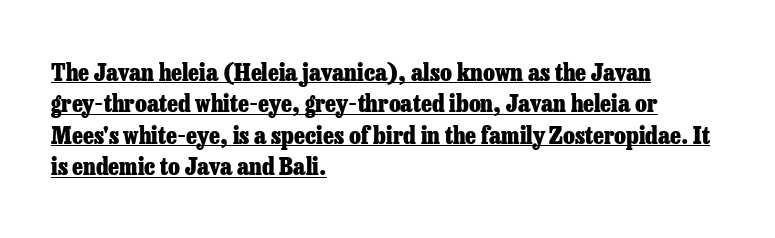
{"italic": "no", "bold": "yes", "underline": "yes", "align": "left", "line_spacing": "normal", "line_spacing_ratio": 1.31, "letter_spacing": "normal", "letter_spacing_em": 0.0, "glyph_px": 24}
